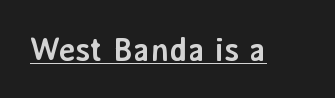
The image shows 33 px semibold sans-serif type, upright; set normal letter spacing, underlined; low stroke contrast and a medium x-height.
